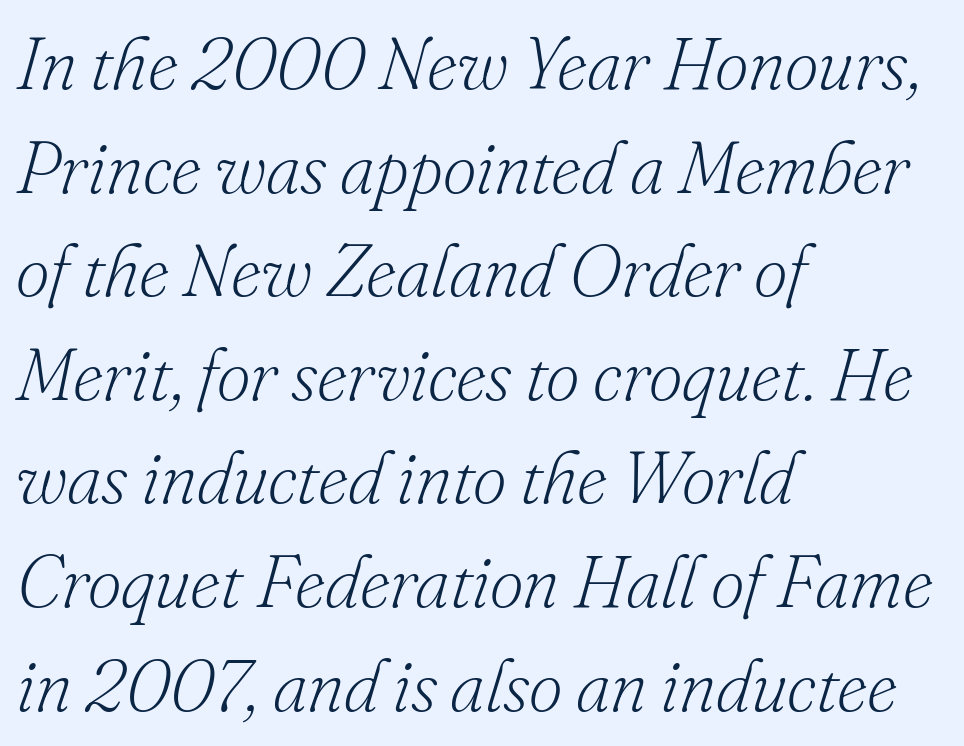
The image shows 74 px light serif type, italic (leaning right); set left-aligned, normal line spacing (1.4x), normal letter spacing, not underlined; low stroke contrast and a small x-height.
